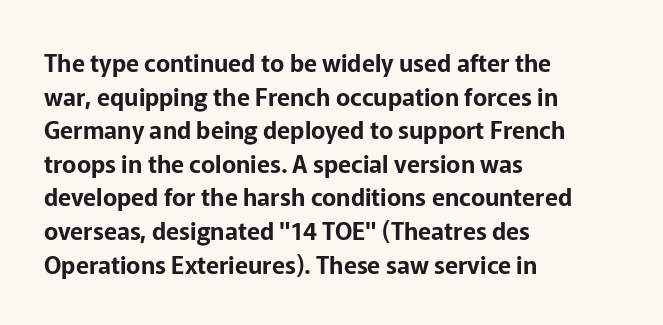
{"italic": "no", "underline": "no", "align": "left", "line_spacing": "normal", "line_spacing_ratio": 1.4, "letter_spacing": "normal", "letter_spacing_em": 0.0, "glyph_px": 24}
